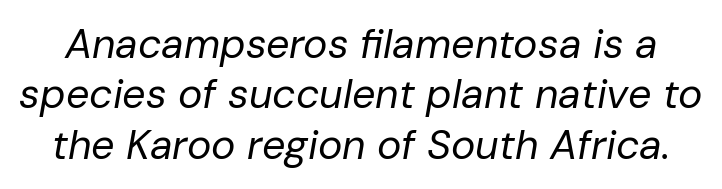
Has an underline been added? It has not. Here the designer chose a conventional face with non-uniform glyph widths. The rendering applies a slant to the glyphs. Default kerning and tracking; the words read as compact shapes. Weight: not bold — regular or lighter.
